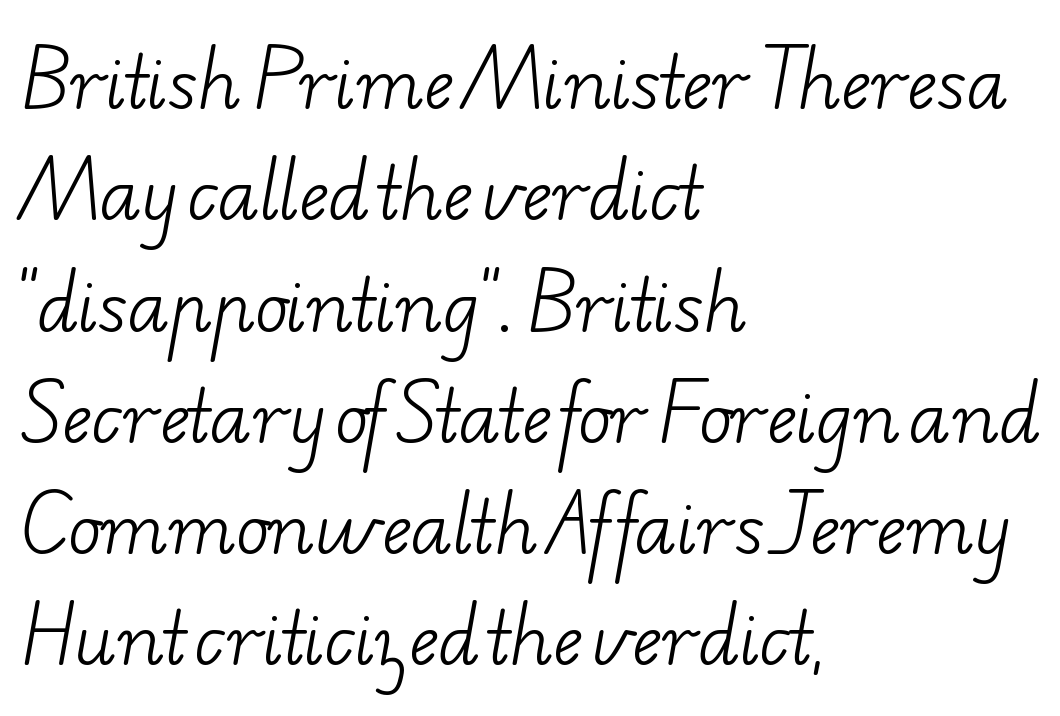
Q: Is the text bold? A: No.
Q: Is the typeface a serif or a sans-serif typeface? A: Serif.
Q: Is the text underlined? A: No.
Q: How is the paragraph aligned? A: Left-aligned.
Q: Is the spacing between letters normal or unusually wide? A: Normal.
Q: Is the spacing between lines tight, normal or loose? A: Normal.
Q: Width (condensed, normal, or wide)? A: Wide.
Q: Stroke contrast? A: Low.
Q: x-height? A: Small.
Q: Monospaced? A: No.
